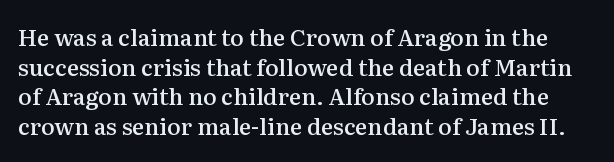
The image shows 23 px text type, upright; set normal line spacing (1.29x), normal letter spacing, not underlined.
